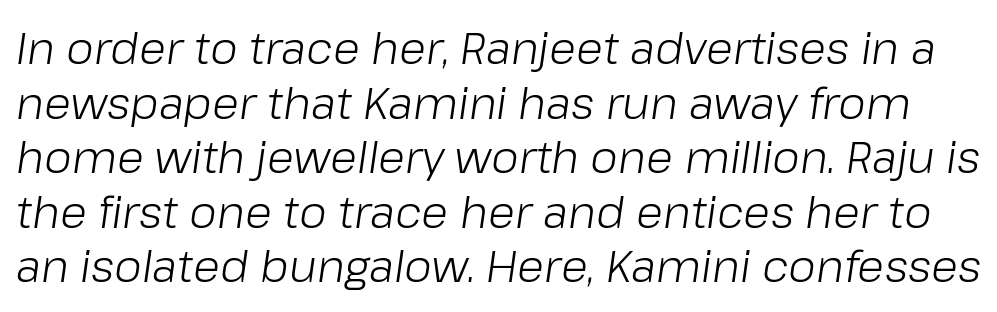
Q: Is the text bold? A: No.
Q: Is the text italic (slanted)? A: Yes, it leans right by about 8 degrees.
Q: Is the text underlined? A: No.
Q: Is the spacing between letters normal or unusually wide? A: Normal.
Q: Width (condensed, normal, or wide)? A: Normal.
Q: Stroke contrast? A: Low.
Q: x-height? A: Medium.
Q: Monospaced? A: No.
